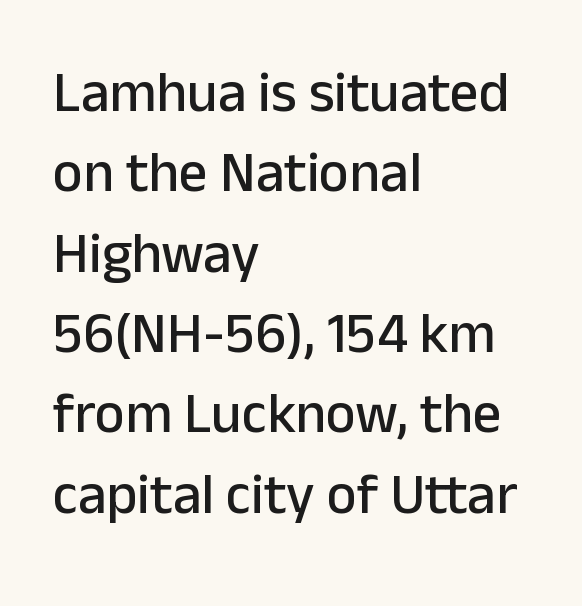
Q: Is the text italic (slanted)? A: No, it is upright.
Q: Is the typeface a serif or a sans-serif typeface? A: Sans-serif.
Q: Is the text underlined? A: No.
Q: How is the paragraph aligned? A: Left-aligned.
Q: Is the spacing between letters normal or unusually wide? A: Normal.
Q: Is the spacing between lines tight, normal or loose? A: Normal.
Q: Width (condensed, normal, or wide)? A: Normal.
Q: Stroke contrast? A: Low.
Q: x-height? A: Medium.
Q: Monospaced? A: No.
